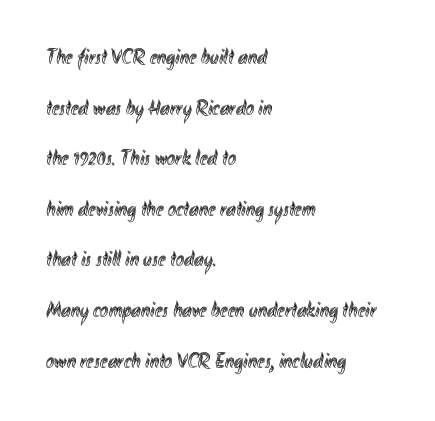
The image shows 22 px text type; set left-aligned, loose line spacing (2.3x), normal letter spacing, not underlined.
